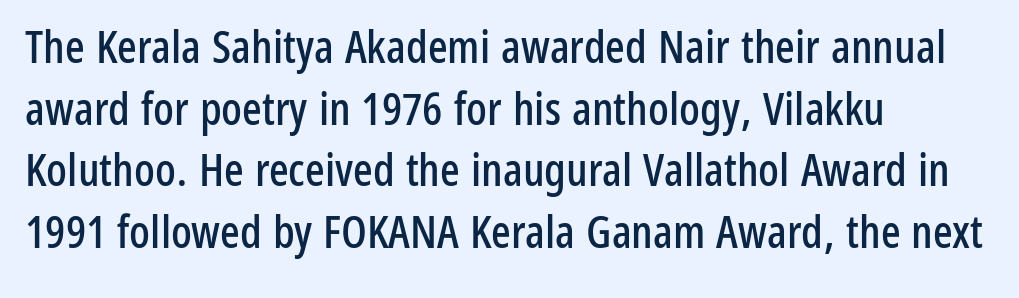
{"serif": "no", "italic": "no", "width": "condensed", "stroke_contrast": "low", "x_height": "medium", "monospaced": "no", "underline": "no", "align": "left", "line_spacing": "normal", "line_spacing_ratio": 1.34, "letter_spacing": "normal", "letter_spacing_em": 0.0, "glyph_px": 46}
